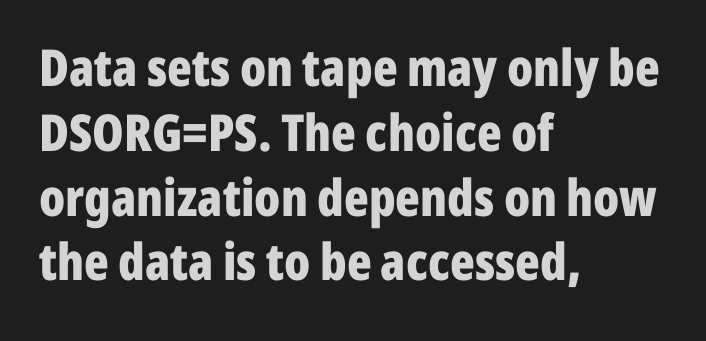
{"serif": "no", "italic": "no", "bold": "yes", "weight": "bold", "width": "condensed", "stroke_contrast": "low", "x_height": "medium", "monospaced": "no", "underline": "no", "align": "left", "line_spacing": "normal", "line_spacing_ratio": 1.27, "letter_spacing": "normal", "letter_spacing_em": 0.0, "glyph_px": 51}
